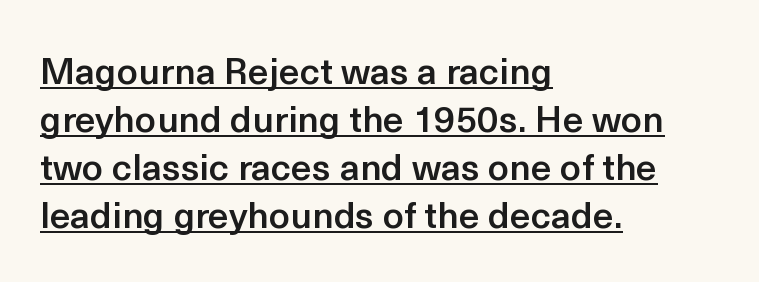
{"serif": "no", "italic": "no", "bold": "semi", "weight": "semibold", "width": "normal", "x_height": "medium", "monospaced": "no", "underline": "yes", "align": "left", "line_spacing": "normal", "line_spacing_ratio": 1.3, "letter_spacing": "normal", "letter_spacing_em": 0.0, "glyph_px": 37}
